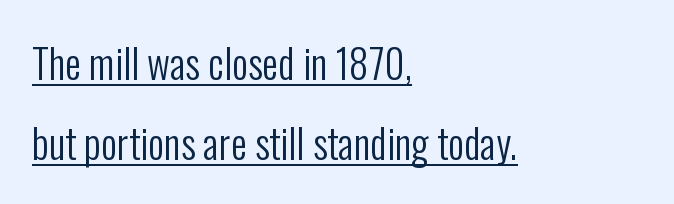
{"serif": "no", "italic": "no", "bold": "no", "weight": "regular", "width": "condensed", "stroke_contrast": "low", "x_height": "medium", "monospaced": "no", "underline": "yes", "align": "left", "line_spacing": "loose", "line_spacing_ratio": 2.0, "letter_spacing": "normal", "letter_spacing_em": 0.0, "glyph_px": 40}
